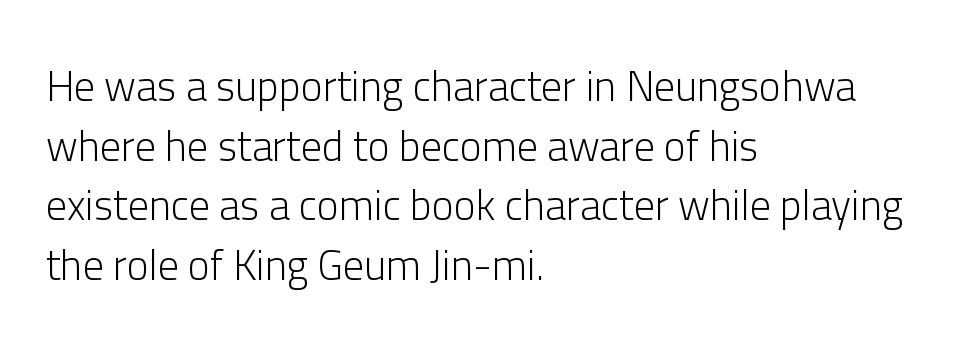
{"serif": "no", "italic": "no", "bold": "no", "weight": "light", "width": "normal", "stroke_contrast": "low", "x_height": "medium", "monospaced": "no", "underline": "no", "align": "left", "line_spacing": "normal", "line_spacing_ratio": 1.42, "letter_spacing": "normal", "letter_spacing_em": 0.0, "glyph_px": 42}
